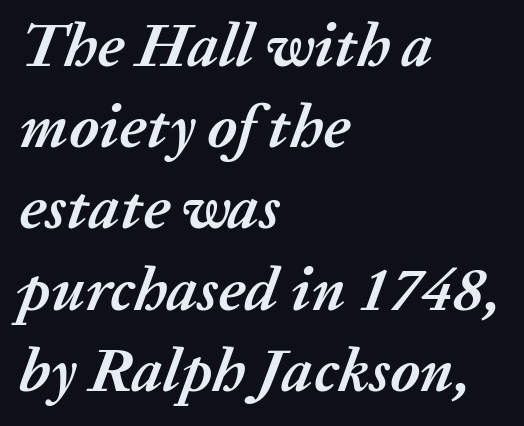
{"italic": "yes", "lean": "right", "slant_degrees": 20, "bold": "yes", "weight": "semibold", "width": "normal", "stroke_contrast": "medium", "x_height": "medium", "monospaced": "no", "underline": "no", "align": "left", "line_spacing": "normal", "line_spacing_ratio": 1.31, "letter_spacing": "normal", "letter_spacing_em": 0.0, "glyph_px": 62}
